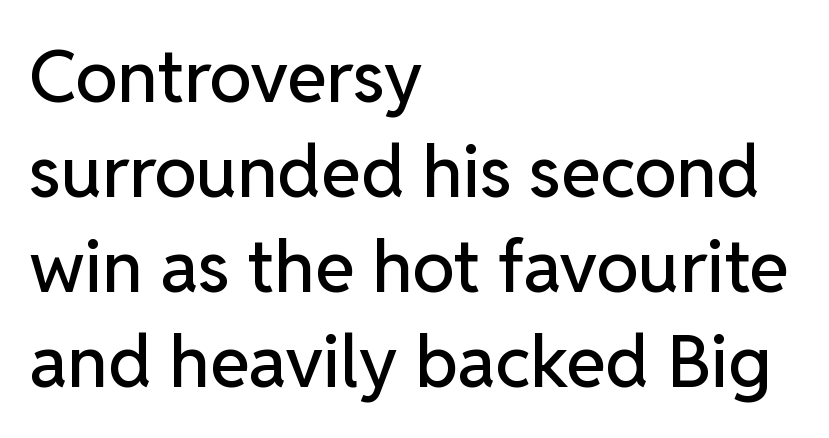
The image shows 72 px sans-serif type, upright; set left-aligned, normal line spacing (1.32x), normal letter spacing, not underlined; low stroke contrast and a medium x-height.
